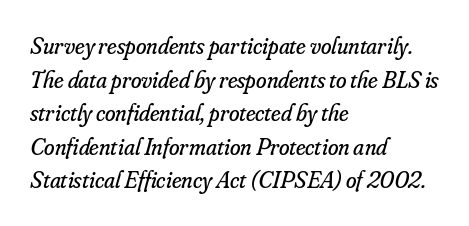
{"italic": "yes", "lean": "right", "slant_degrees": 16, "bold": "no", "underline": "no", "align": "left", "line_spacing": "normal", "line_spacing_ratio": 1.4, "letter_spacing": "normal", "letter_spacing_em": 0.0, "glyph_px": 24}
